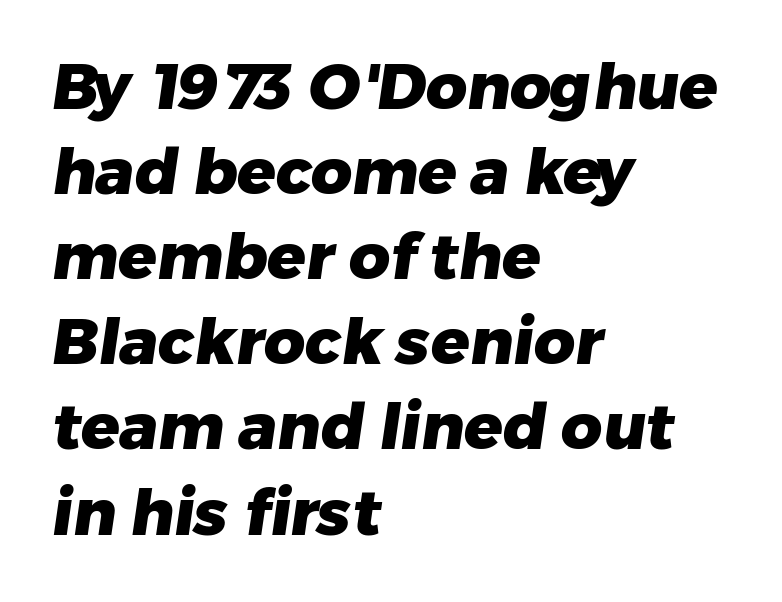
Q: Is the text bold? A: Yes.
Q: Is the typeface a serif or a sans-serif typeface? A: Sans-serif.
Q: Is the text underlined? A: No.
Q: How is the paragraph aligned? A: Left-aligned.
Q: Is the spacing between letters normal or unusually wide? A: Normal.
Q: Is the spacing between lines tight, normal or loose? A: Normal.
Q: Width (condensed, normal, or wide)? A: Normal.
Q: Stroke contrast? A: Low.
Q: x-height? A: Medium.
Q: Monospaced? A: No.
